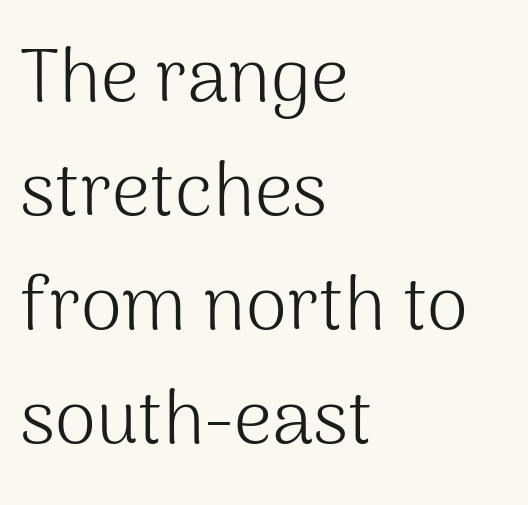
Q: Is the text bold? A: No.
Q: Is the text italic (slanted)? A: No, it is upright.
Q: Is the typeface a serif or a sans-serif typeface? A: Sans-serif.
Q: Is the text underlined? A: No.
Q: How is the paragraph aligned? A: Left-aligned.
Q: Is the spacing between letters normal or unusually wide? A: Normal.
Q: Is the spacing between lines tight, normal or loose? A: Normal.
Q: Width (condensed, normal, or wide)? A: Normal.
Q: Stroke contrast? A: Medium.
Q: x-height? A: Medium.
Q: Monospaced? A: No.
